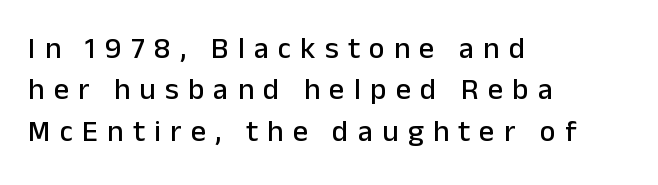
How would I describe the line gaps? Plain and ordinary. You can tell from the bare stems that sans-serif type was used. Anything drawn beneath the words? Only blank space. The letterforms stand isolated, each surrounded by extra space.
